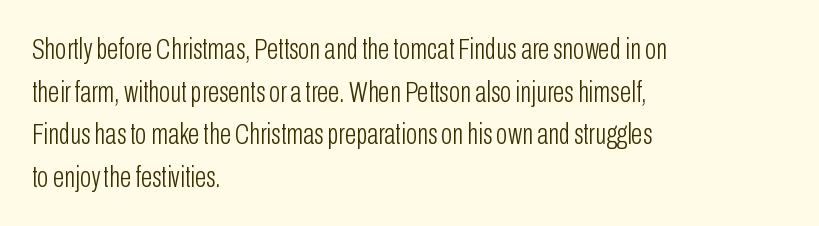
{"serif": "no", "italic": "no", "bold": "no", "weight": "light", "width": "condensed", "stroke_contrast": "low", "x_height": "medium", "monospaced": "no", "underline": "no", "align": "left", "line_spacing": "normal", "line_spacing_ratio": 1.42, "letter_spacing": "normal", "letter_spacing_em": 0.0, "glyph_px": 30}
